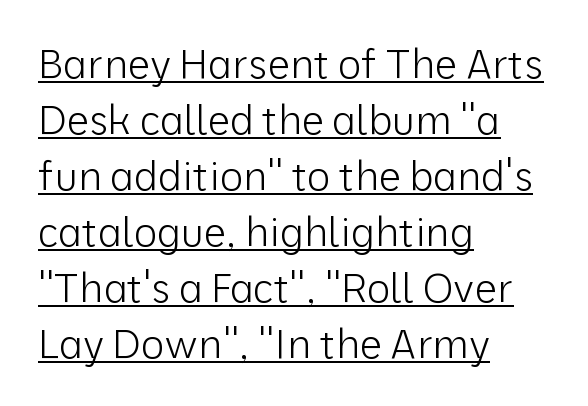
Each new line begins a customary step beneath the previous one. Here the designer chose a conventional face with non-uniform glyph widths. Is there any slant? The stems are plumb. The compositor pushed each line to the left boundary. A sans-serif font was chosen for this passage. Nothing unusual about the tracking: characters are spaced as the font intends.
